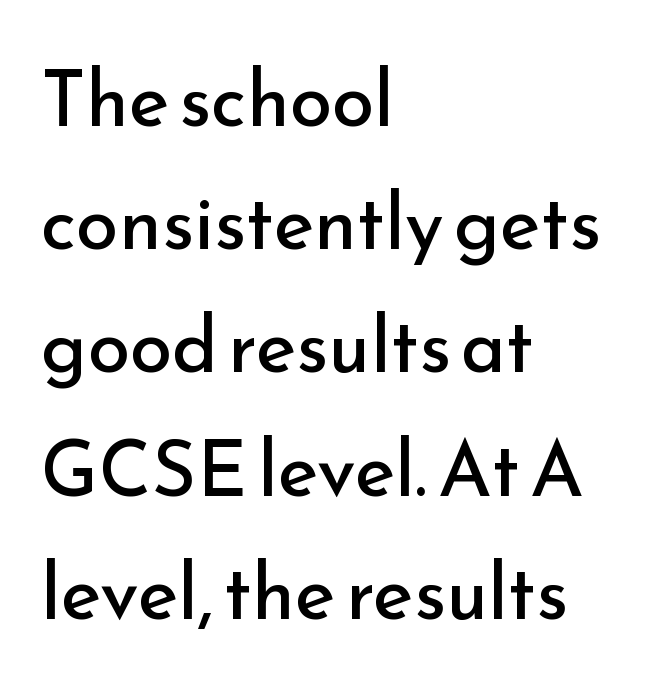
Spacing verdict: proportional, widths tailored to each character. How are the letters spaced? Ordinarily, with no added tracking. This reads as an unemphasized weight, regular at the heaviest. These lines were composed using upright roman letters. Is this a sans? Yes — the strokes have no serifs. A normal amount of white space separates one row of letters from the next.
